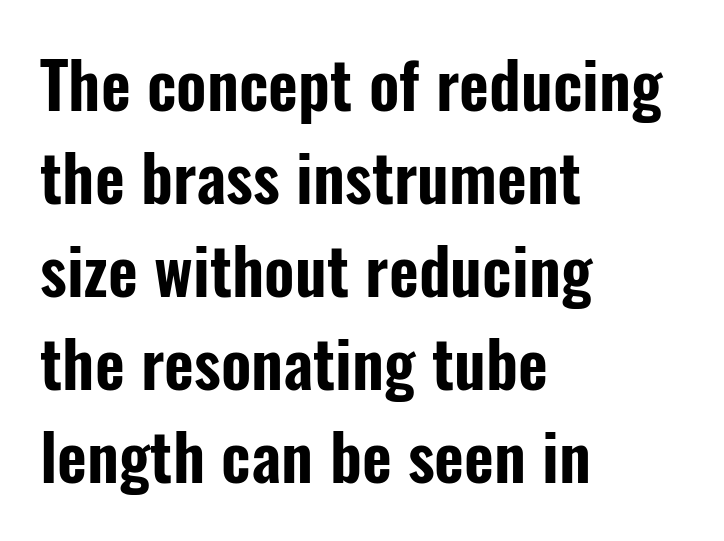
{"serif": "no", "italic": "no", "width": "condensed", "stroke_contrast": "low", "x_height": "medium", "monospaced": "no", "underline": "no", "align": "left", "line_spacing": "normal", "line_spacing_ratio": 1.43, "letter_spacing": "normal", "letter_spacing_em": 0.0, "glyph_px": 65}
